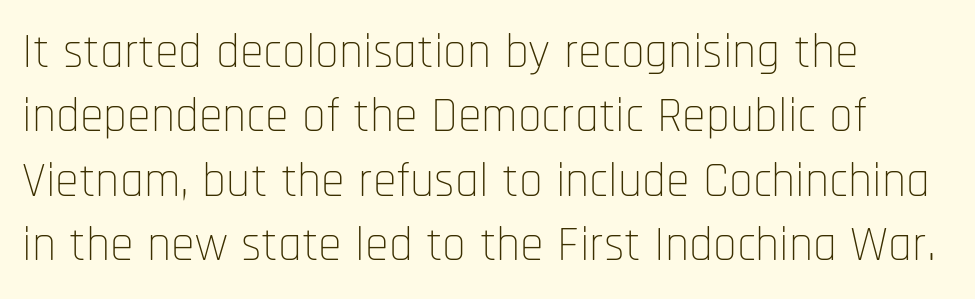
Q: Is the text bold? A: No.
Q: Is the text italic (slanted)? A: No, it is upright.
Q: Is the typeface a serif or a sans-serif typeface? A: Sans-serif.
Q: Is the text underlined? A: No.
Q: How is the paragraph aligned? A: Left-aligned.
Q: Is the spacing between letters normal or unusually wide? A: Normal.
Q: Is the spacing between lines tight, normal or loose? A: Normal.
Q: Width (condensed, normal, or wide)? A: Condensed.
Q: Stroke contrast? A: Low.
Q: x-height? A: Large.
Q: Monospaced? A: No.
